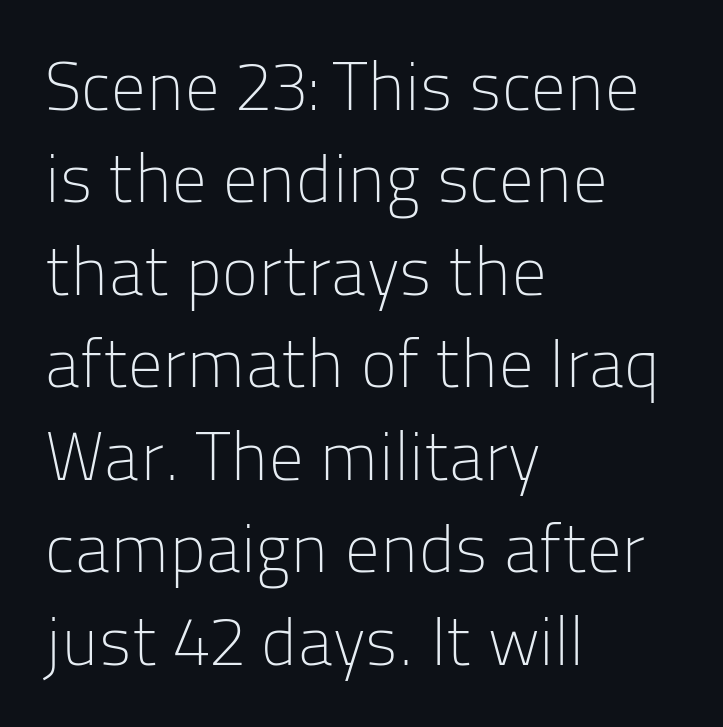
{"serif": "no", "italic": "no", "bold": "no", "weight": "light", "width": "normal", "stroke_contrast": "low", "x_height": "medium", "monospaced": "no", "underline": "no", "align": "left", "line_spacing": "normal", "line_spacing_ratio": 1.36, "letter_spacing": "normal", "letter_spacing_em": 0.0, "glyph_px": 68}
